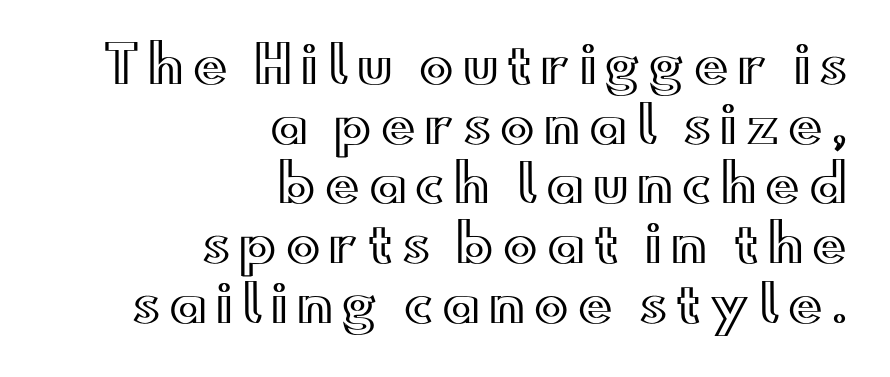
Q: Is the text italic (slanted)? A: No, it is upright.
Q: Is the text underlined? A: No.
Q: How is the paragraph aligned? A: Right-aligned.
Q: Width (condensed, normal, or wide)? A: Wide.
Q: x-height? A: Small.
Q: Monospaced? A: No.
